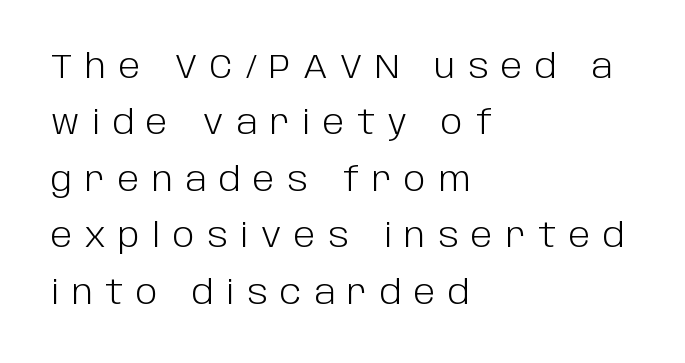
Q: Is the text bold? A: No.
Q: Is the text italic (slanted)? A: No, it is upright.
Q: Is the typeface a serif or a sans-serif typeface? A: Sans-serif.
Q: Is the text underlined? A: No.
Q: How is the paragraph aligned? A: Left-aligned.
Q: Is the spacing between letters normal or unusually wide? A: Unusually wide.
Q: Width (condensed, normal, or wide)? A: Normal.
Q: Stroke contrast? A: Low.
Q: x-height? A: Large.
Q: Monospaced? A: No.
